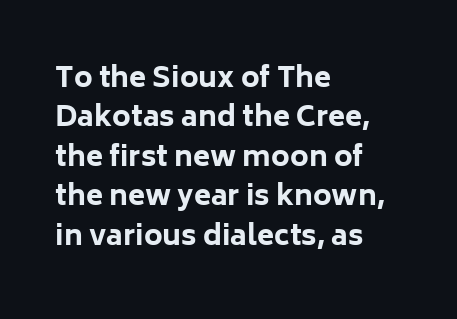
Typeset ragged right — the left edge is the straight one. Look at the stroke-to-counter ratio: heavy, a bold. A sans-serif font was chosen for this passage. Default kerning and tracking; the words read as compact shapes. Words float on clear page, feet unadorned.
